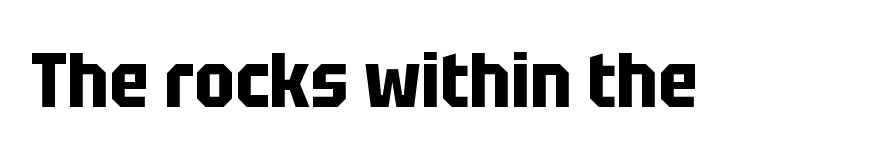
The image shows 76 px bold, condensed sans-serif type, upright; set normal letter spacing, not underlined; low stroke contrast and a large x-height.
